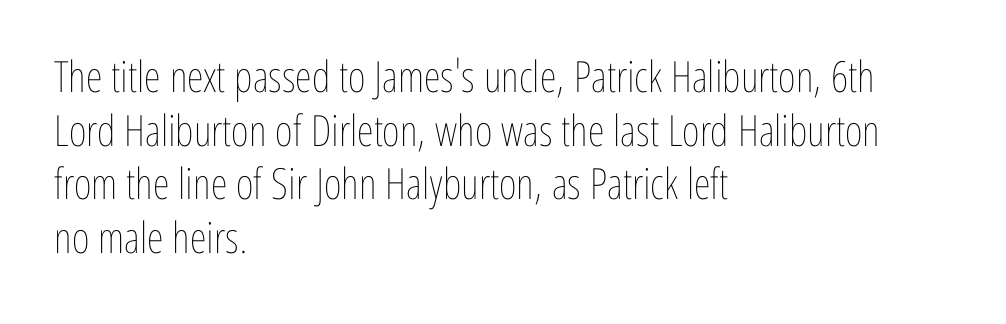
Q: Is the text bold? A: No.
Q: Is the text italic (slanted)? A: No, it is upright.
Q: Is the text underlined? A: No.
Q: How is the paragraph aligned? A: Left-aligned.
Q: Is the spacing between letters normal or unusually wide? A: Normal.
Q: Is the spacing between lines tight, normal or loose? A: Normal.
Q: Width (condensed, normal, or wide)? A: Condensed.
Q: Stroke contrast? A: Low.
Q: x-height? A: Medium.
Q: Monospaced? A: No.
